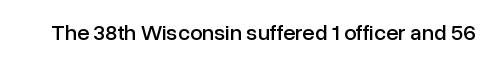
Q: Is the text italic (slanted)? A: No, it is upright.
Q: Is the text underlined? A: No.
Q: Is the spacing between letters normal or unusually wide? A: Normal.
